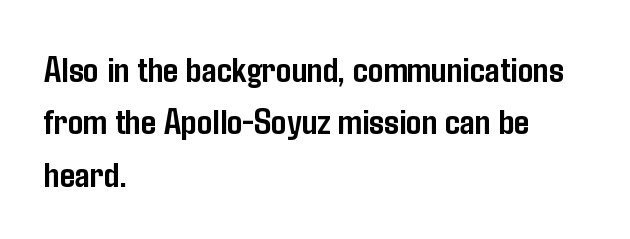
{"serif": "no", "italic": "no", "bold": "yes", "weight": "semibold", "width": "condensed", "stroke_contrast": "low", "x_height": "medium", "monospaced": "no", "underline": "no", "align": "left", "line_spacing": "normal", "line_spacing_ratio": 1.38, "letter_spacing": "normal", "letter_spacing_em": 0.0, "glyph_px": 38}
